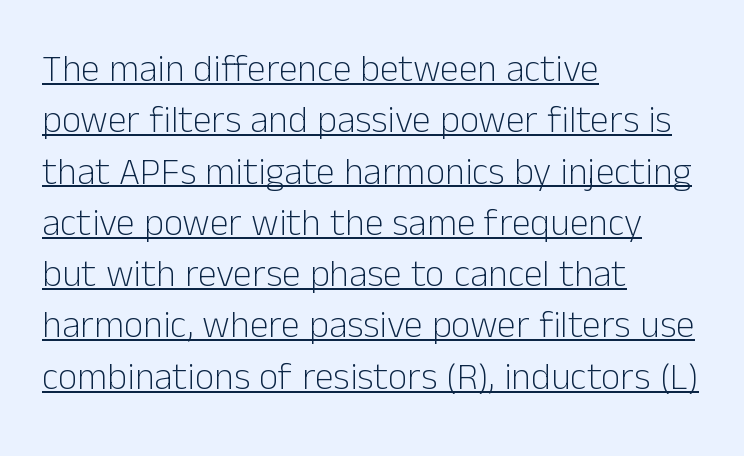
Q: Is the text bold? A: No.
Q: Is the text italic (slanted)? A: No, it is upright.
Q: Is the typeface a serif or a sans-serif typeface? A: Sans-serif.
Q: Is the text underlined? A: Yes.
Q: How is the paragraph aligned? A: Left-aligned.
Q: Is the spacing between letters normal or unusually wide? A: Normal.
Q: Is the spacing between lines tight, normal or loose? A: Normal.
Q: Width (condensed, normal, or wide)? A: Normal.
Q: Stroke contrast? A: Low.
Q: x-height? A: Medium.
Q: Monospaced? A: No.
